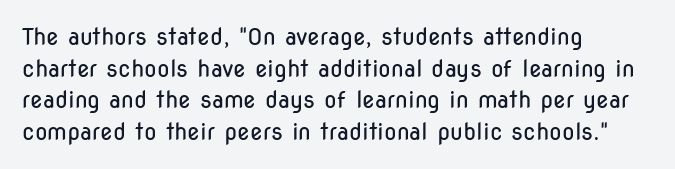
Q: Is the text bold? A: No.
Q: Is the text italic (slanted)? A: No, it is upright.
Q: Is the text underlined? A: No.
Q: How is the paragraph aligned? A: Left-aligned.
Q: Is the spacing between letters normal or unusually wide? A: Normal.
Q: Is the spacing between lines tight, normal or loose? A: Normal.
